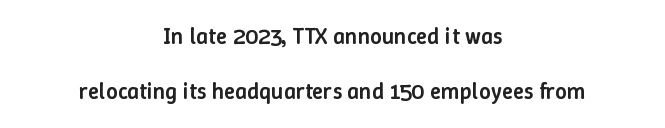
The image shows 23 px text type, upright; set centered, loose line spacing (2.41x), normal letter spacing, not underlined.
